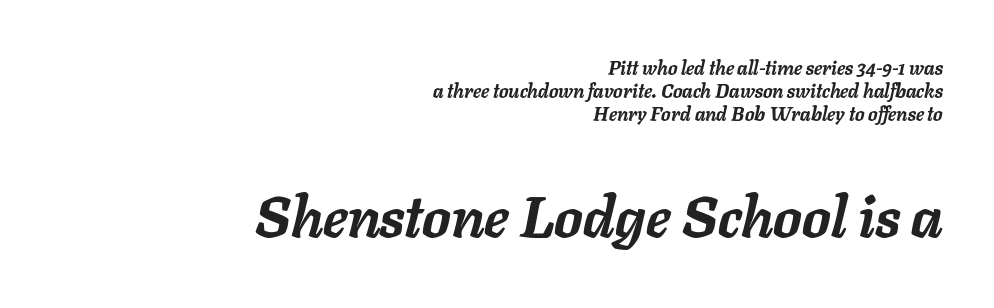
Q: Is the text bold? A: Yes.
Q: Is the text italic (slanted)? A: Yes, it leans right by about 11 degrees.
Q: Is the text underlined? A: No.
Q: How is the paragraph aligned? A: Right-aligned.
Q: Is the spacing between letters normal or unusually wide? A: Normal.
Q: Which block of text is set in a larger size, the first (top) or the second (bottom)? A: The second (bottom) one.
Q: Width (condensed, normal, or wide)? A: Normal.
Q: Stroke contrast? A: Low.
Q: x-height? A: Medium.
Q: Monospaced? A: No.
